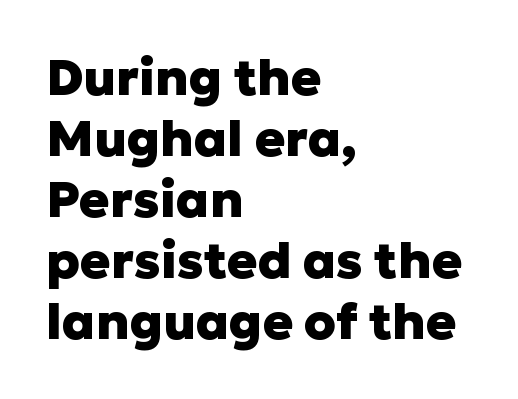
Q: Is the text bold? A: Yes.
Q: Is the text italic (slanted)? A: No, it is upright.
Q: Is the typeface a serif or a sans-serif typeface? A: Sans-serif.
Q: Is the text underlined? A: No.
Q: How is the paragraph aligned? A: Left-aligned.
Q: Is the spacing between letters normal or unusually wide? A: Normal.
Q: Width (condensed, normal, or wide)? A: Normal.
Q: Stroke contrast? A: Low.
Q: x-height? A: Medium.
Q: Monospaced? A: No.
